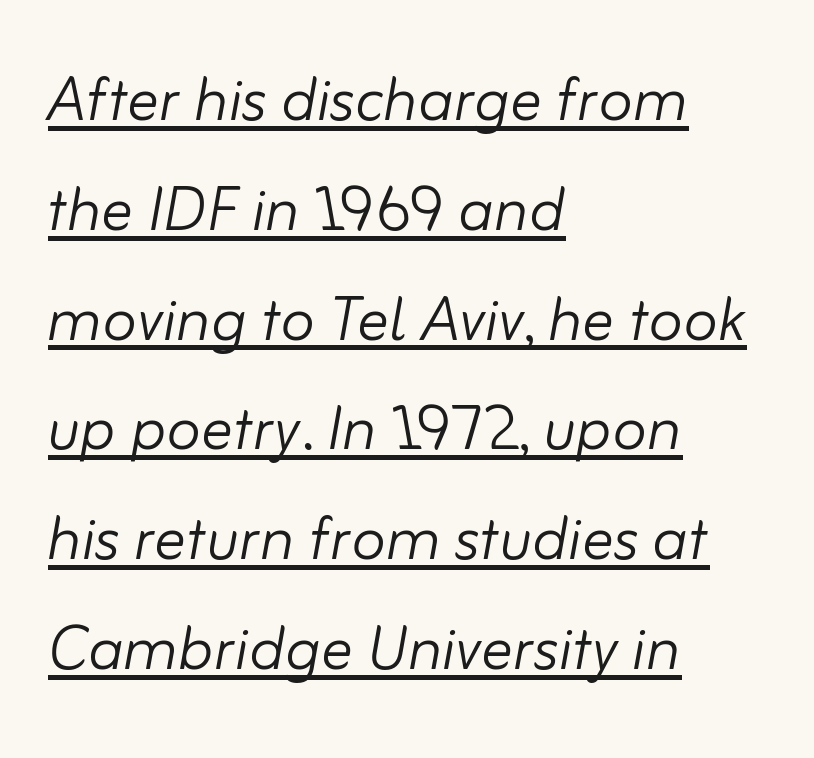
The image shows 79 px light type, italic (leaning right); set left-aligned, normal line spacing (1.39x), normal letter spacing, underlined; low stroke contrast and a small x-height.
